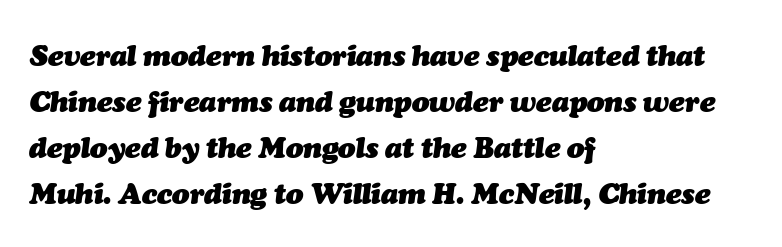
Q: Is the text bold? A: Yes.
Q: Is the text italic (slanted)? A: Yes, it leans right by about 7 degrees.
Q: Is the text underlined? A: No.
Q: How is the paragraph aligned? A: Left-aligned.
Q: Is the spacing between letters normal or unusually wide? A: Normal.
Q: Is the spacing between lines tight, normal or loose? A: Normal.
Q: Width (condensed, normal, or wide)? A: Normal.
Q: Stroke contrast? A: Medium.
Q: x-height? A: Medium.
Q: Monospaced? A: No.
